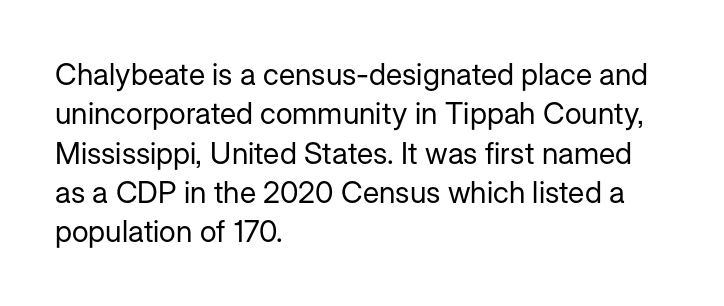
Q: Is the text bold? A: No.
Q: Is the text italic (slanted)? A: No, it is upright.
Q: Is the typeface a serif or a sans-serif typeface? A: Sans-serif.
Q: Is the text underlined? A: No.
Q: How is the paragraph aligned? A: Left-aligned.
Q: Is the spacing between letters normal or unusually wide? A: Normal.
Q: Is the spacing between lines tight, normal or loose? A: Normal.
Q: Width (condensed, normal, or wide)? A: Normal.
Q: Stroke contrast? A: Low.
Q: x-height? A: Medium.
Q: Monospaced? A: No.
